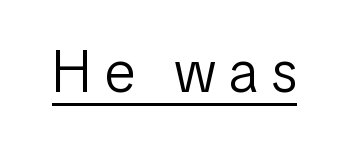
Notice how the stems are strictly vertical — no italics here. Words appear elongated and porous because spacing is wide. Proportional: the letters do not fall into vertical columns. This is not heavy type; no bold has been used. Letterform terminals end flat and unadorned throughout the passage.
